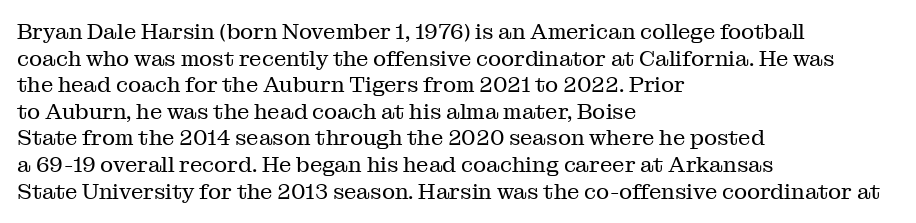
Q: Is the text bold? A: No.
Q: Is the text italic (slanted)? A: No, it is upright.
Q: Is the text underlined? A: No.
Q: How is the paragraph aligned? A: Left-aligned.
Q: Is the spacing between letters normal or unusually wide? A: Normal.
